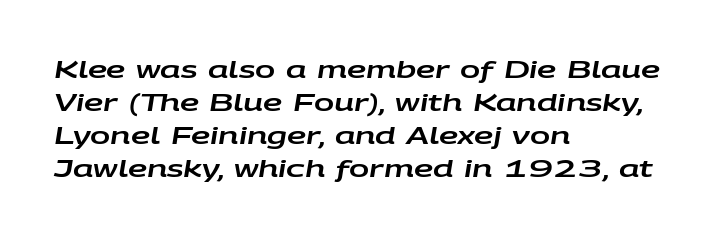
The image shows 24 px text type, italic (leaning right); set left-aligned, normal line spacing (1.37x), normal letter spacing, not underlined.
